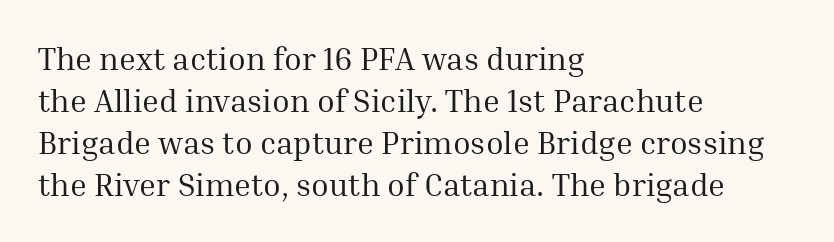
Q: Is the text bold? A: No.
Q: Is the text italic (slanted)? A: No, it is upright.
Q: Is the typeface a serif or a sans-serif typeface? A: Serif.
Q: Is the text underlined? A: No.
Q: How is the paragraph aligned? A: Left-aligned.
Q: Is the spacing between letters normal or unusually wide? A: Normal.
Q: Is the spacing between lines tight, normal or loose? A: Normal.
Q: Width (condensed, normal, or wide)? A: Normal.
Q: Stroke contrast? A: Medium.
Q: x-height? A: Medium.
Q: Monospaced? A: No.
